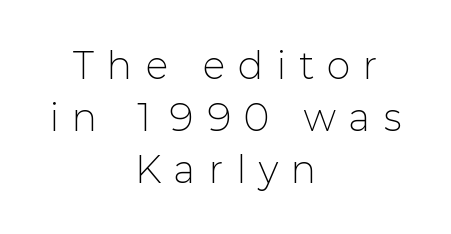
Q: Is the text bold? A: No.
Q: Is the text italic (slanted)? A: No, it is upright.
Q: Is the typeface a serif or a sans-serif typeface? A: Sans-serif.
Q: Is the text underlined? A: No.
Q: How is the paragraph aligned? A: Centered.
Q: Is the spacing between letters normal or unusually wide? A: Unusually wide.
Q: Is the spacing between lines tight, normal or loose? A: Normal.
Q: Width (condensed, normal, or wide)? A: Normal.
Q: Stroke contrast? A: Low.
Q: x-height? A: Medium.
Q: Monospaced? A: No.
